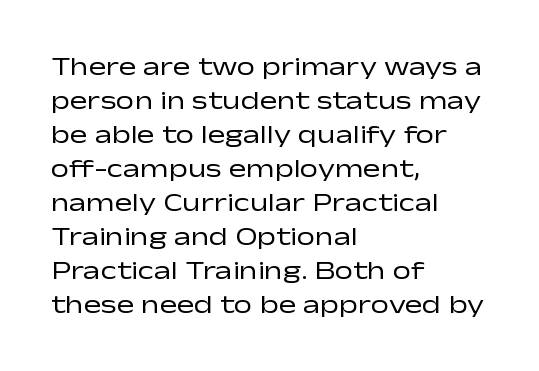
{"italic": "no", "bold": "no", "underline": "no", "align": "left", "line_spacing": "normal", "line_spacing_ratio": 1.31, "letter_spacing": "normal", "letter_spacing_em": 0.0, "glyph_px": 26}
